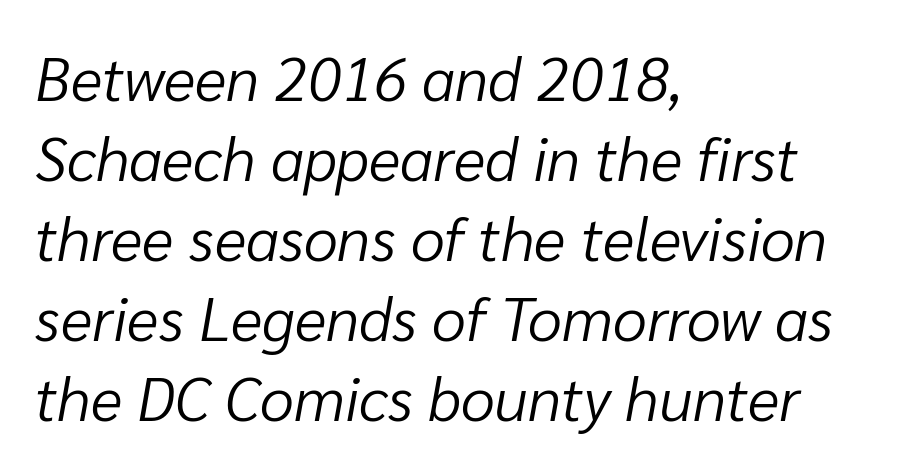
The image shows 61 px light type, italic (leaning right); set left-aligned, normal line spacing (1.31x), normal letter spacing, not underlined; low stroke contrast and a medium x-height.
